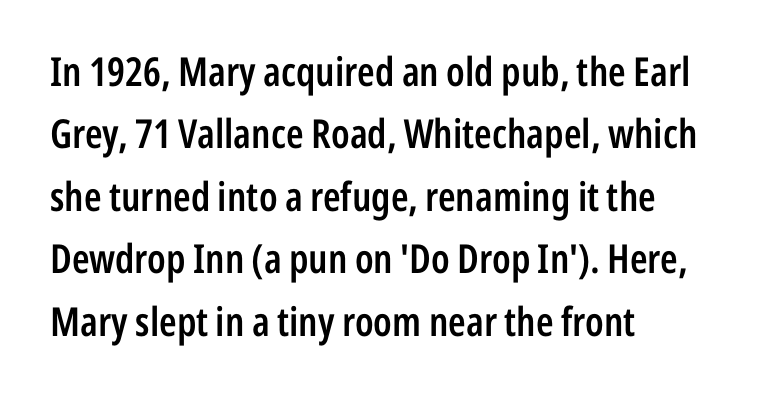
{"serif": "no", "italic": "no", "bold": "semi", "weight": "semibold", "width": "condensed", "stroke_contrast": "low", "x_height": "medium", "monospaced": "no", "underline": "no", "align": "left", "line_spacing": "normal", "line_spacing_ratio": 1.56, "letter_spacing": "normal", "letter_spacing_em": 0.0, "glyph_px": 40}
